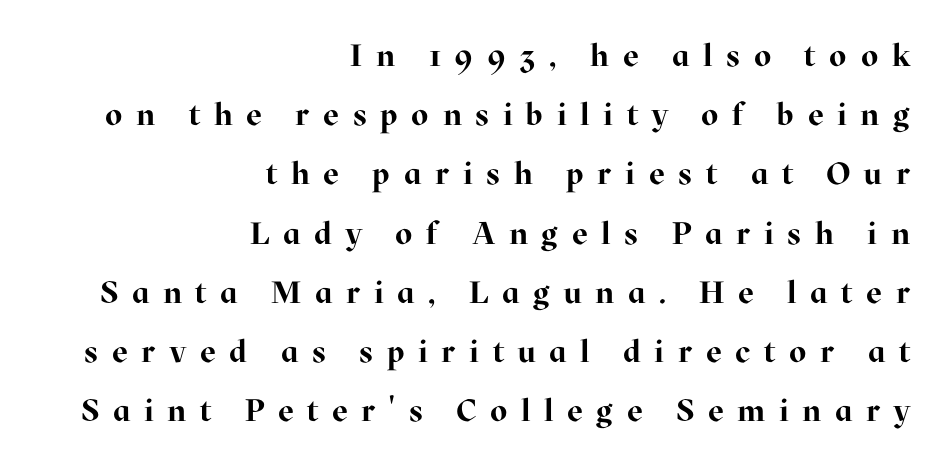
{"serif": "yes", "italic": "no", "bold": "yes", "weight": "bold", "width": "normal", "stroke_contrast": "high", "x_height": "medium", "monospaced": "no", "underline": "no", "align": "right", "line_spacing": "loose", "line_spacing_ratio": 1.91, "letter_spacing": "wide", "letter_spacing_em": 0.44, "glyph_px": 31}
